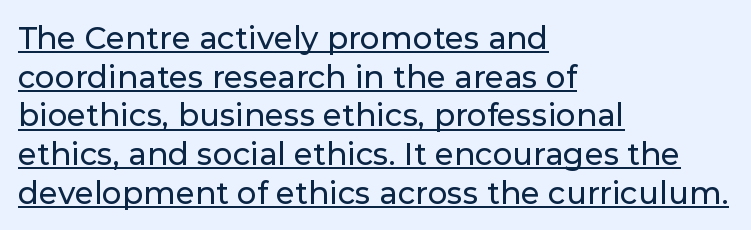
The image shows 31 px sans-serif type, upright; set left-aligned, normal line spacing (1.25x), normal letter spacing, underlined; low stroke contrast and a medium x-height.
